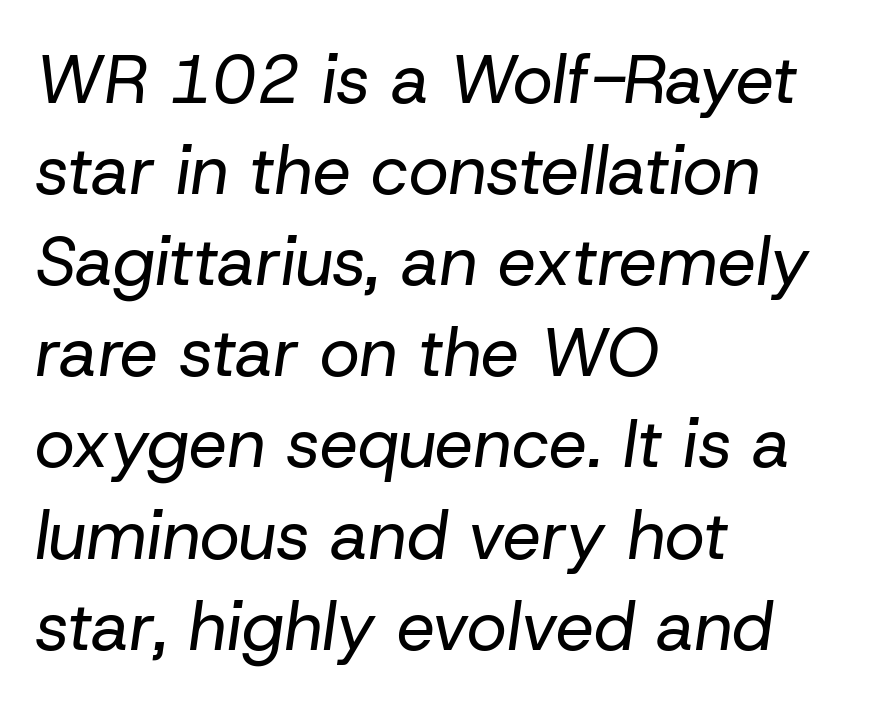
Q: Is the text bold? A: No.
Q: Is the text italic (slanted)? A: Yes, it leans right by about 8 degrees.
Q: Is the text underlined? A: No.
Q: How is the paragraph aligned? A: Left-aligned.
Q: Is the spacing between letters normal or unusually wide? A: Normal.
Q: Is the spacing between lines tight, normal or loose? A: Normal.
Q: Width (condensed, normal, or wide)? A: Normal.
Q: Stroke contrast? A: Low.
Q: x-height? A: Medium.
Q: Monospaced? A: No.
